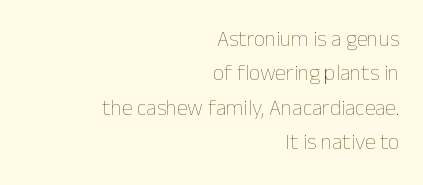
{"italic": "no", "bold": "no", "underline": "no", "align": "right", "line_spacing": "normal", "line_spacing_ratio": 1.56, "letter_spacing": "normal", "letter_spacing_em": 0.0, "glyph_px": 22}
